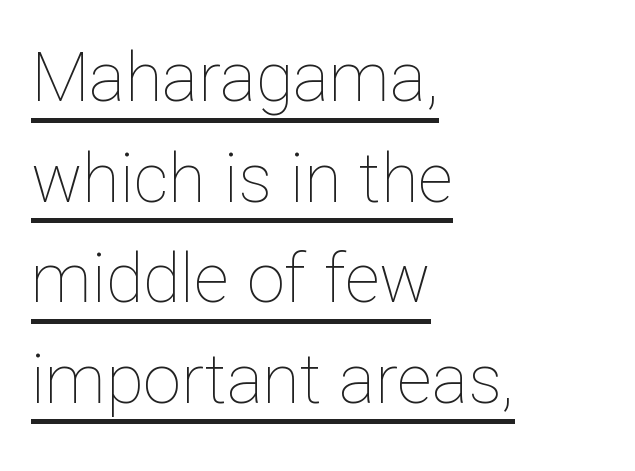
{"italic": "no", "bold": "no", "weight": "thin", "width": "normal", "stroke_contrast": "low", "x_height": "medium", "monospaced": "no", "underline": "yes", "align": "left", "line_spacing": "normal", "line_spacing_ratio": 1.48, "letter_spacing": "normal", "letter_spacing_em": 0.0, "glyph_px": 68}
